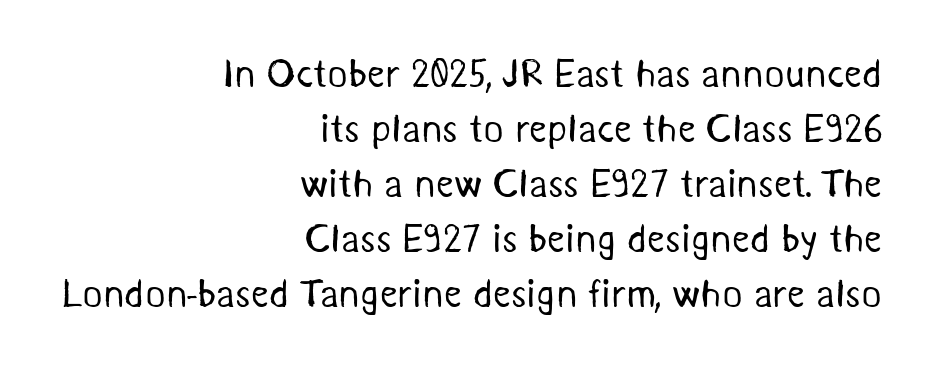
Q: Is the text bold? A: No.
Q: Is the typeface a serif or a sans-serif typeface? A: Sans-serif.
Q: Is the text underlined? A: No.
Q: How is the paragraph aligned? A: Right-aligned.
Q: Is the spacing between letters normal or unusually wide? A: Normal.
Q: Is the spacing between lines tight, normal or loose? A: Normal.
Q: Width (condensed, normal, or wide)? A: Normal.
Q: Stroke contrast? A: Medium.
Q: x-height? A: Medium.
Q: Monospaced? A: No.
